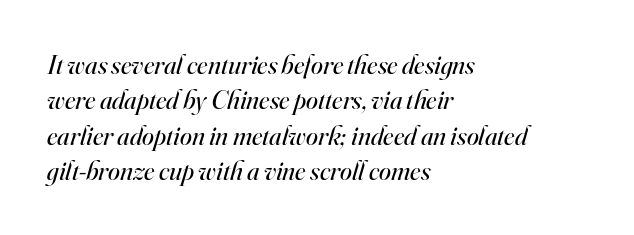
Quick note: interline space is typical. Is this a heavy cut? Hardly; it is regular or lighter. Every character sits at an angle, as italics do. Underlining? Definitely not there. There is no visible air inserted between adjacent glyphs.
